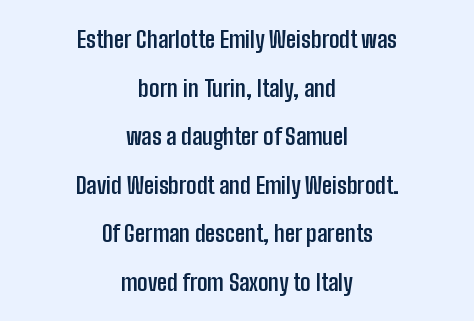
The image shows 23 px bold type, upright; set centered, loose line spacing (2.11x), normal letter spacing, not underlined.
